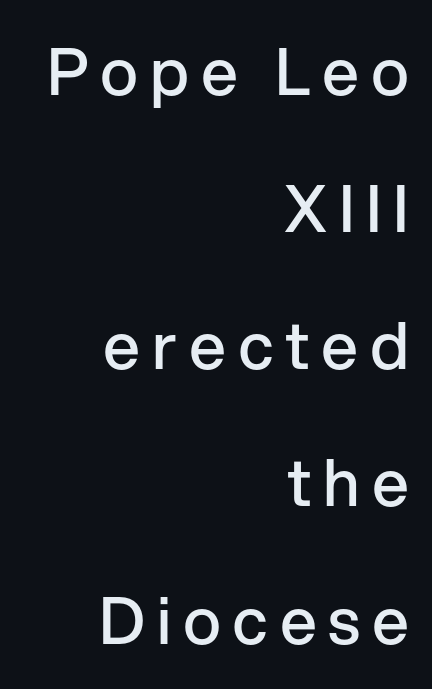
{"serif": "no", "italic": "no", "bold": "semi", "weight": "semibold", "width": "normal", "stroke_contrast": "low", "x_height": "medium", "monospaced": "no", "underline": "no", "align": "right", "line_spacing": "loose", "line_spacing_ratio": 2.11, "glyph_px": 65}
